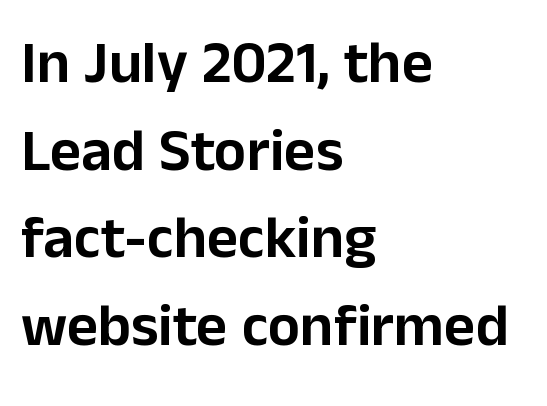
These lines were composed using upright roman letters. This sample has the flowing, uneven cadence of proportional lettering. The space between consecutive lines is moderate. How are the letters spaced? Ordinarily, with no added tracking. I'd call this a sans setting — the letters go barefoot. Letters rest on an invisible, unmarked baseline.
